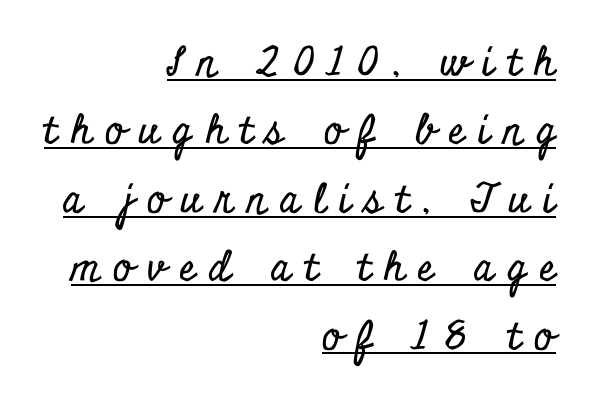
{"serif": "yes", "width": "condensed", "stroke_contrast": "low", "x_height": "small", "monospaced": "no", "underline": "yes", "align": "right", "line_spacing_ratio": 1.71, "letter_spacing": "wide", "letter_spacing_em": 0.34, "glyph_px": 40}
